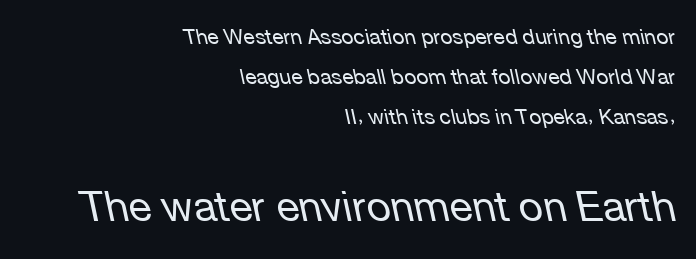
The lines in this sample share a right terminus and differ only in where they begin. A bare baseline throughout the passage. Would a proofreader flag this as italicized? Yes. Note the varied advance widths — an 'i' is clearly narrower than an 'm'.
